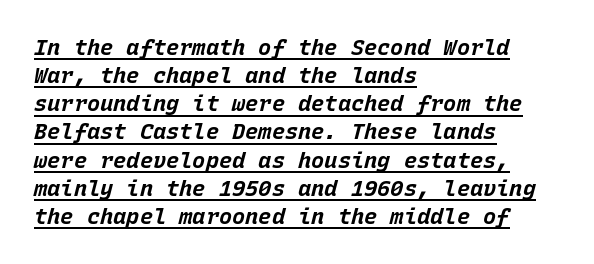
{"italic": "yes", "lean": "right", "slant_degrees": 15, "bold": "yes", "underline": "yes", "align": "left", "line_spacing": "normal", "line_spacing_ratio": 1.28, "letter_spacing": "normal", "letter_spacing_em": 0.0, "glyph_px": 22}
